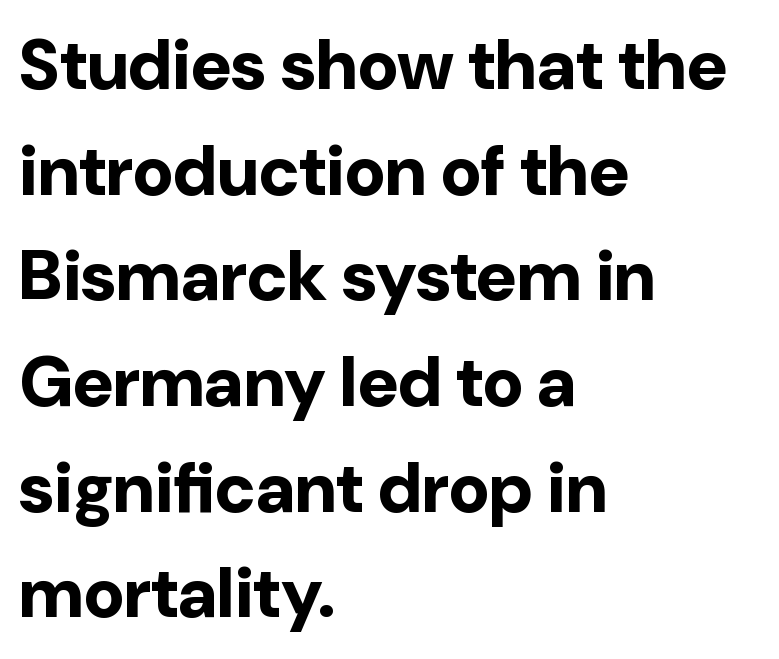
The image shows 70 px bold sans-serif type, upright; set left-aligned, normal line spacing (1.51x), normal letter spacing, not underlined; low stroke contrast and a medium x-height.
